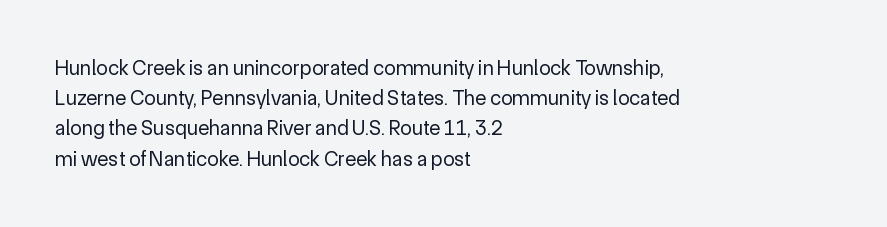
The image shows 21 px text type, upright; set left-aligned, normal line spacing (1.44x), normal letter spacing, not underlined.
